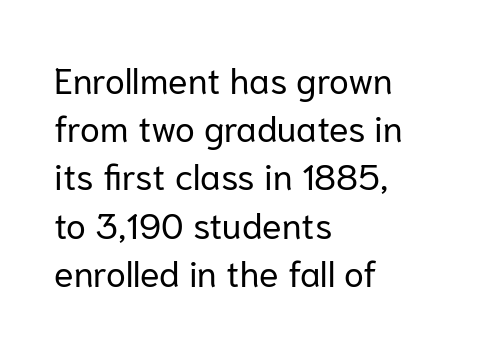
Unmarked baselines from the first word to the last. You could call the tracking neutral — neither tight nor loose. Is this a fixed-width face? No — the glyphs have proportional, varying widths. The strokes are not fattened; the text isn't bold. Style check: upright.
